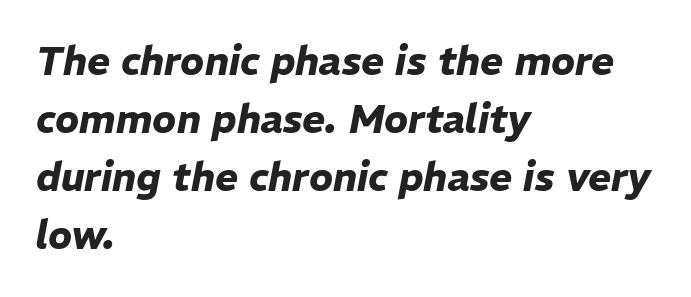
The image shows 39 px heavy type, italic (leaning right); set left-aligned, normal line spacing (1.49x), normal letter spacing, not underlined; low stroke contrast and a medium x-height.
